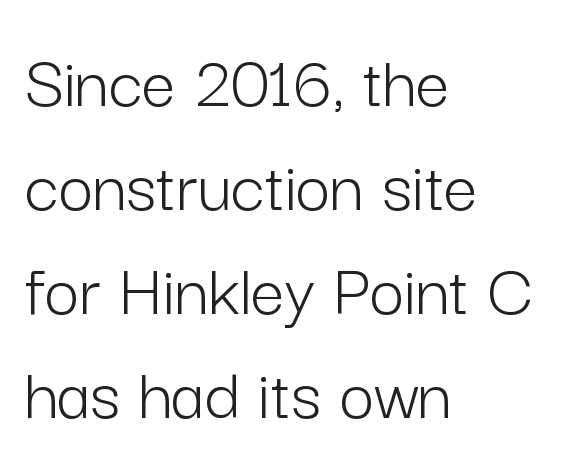
{"serif": "no", "italic": "no", "bold": "no", "weight": "light", "width": "normal", "stroke_contrast": "low", "x_height": "medium", "monospaced": "no", "underline": "no", "align": "left", "line_spacing": "normal", "line_spacing_ratio": 1.37, "letter_spacing": "normal", "letter_spacing_em": 0.0, "glyph_px": 76}
